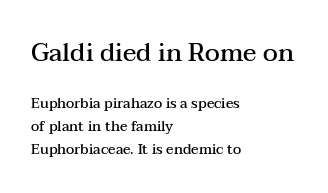
The image shows 25 px text type, upright; set left-aligned, normal line spacing (1.62x), normal letter spacing, not underlined; the first (top) block is 1.79x larger.
